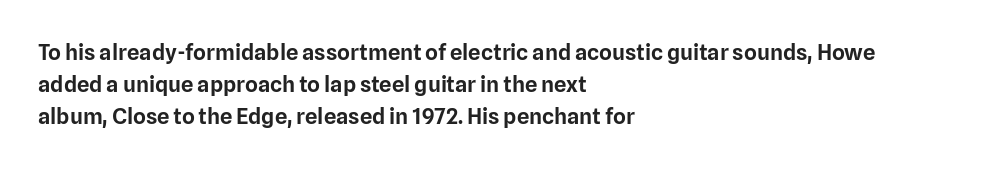
These lines were composed using upright roman letters. If you drew a ruler down the left edge, every line would touch it. In terms of leading, this rendering sits right in the middle. These lines keep a tight, regular rhythm from letter to letter. The glyphs are unaccompanied by any horizontal stroke below them.
